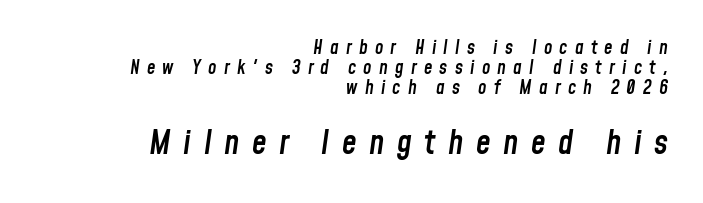
{"italic": "yes", "lean": "right", "slant_degrees": 8, "bold": "semi", "weight": "semibold", "width": "condensed", "stroke_contrast": "low", "x_height": "medium", "monospaced": "no", "underline": "no", "align": "right", "line_spacing": "tight", "line_spacing_ratio": 1.04, "letter_spacing": "wide", "letter_spacing_em": 0.38, "larger_block": "second", "size_ratio": 1.74, "glyph_px": 33}
